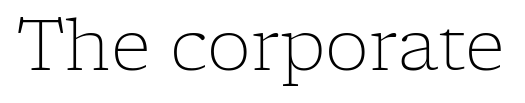
The image shows 70 px light serif type, upright; set normal letter spacing, not underlined; low stroke contrast and a medium x-height.
